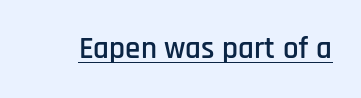
Q: Is the text italic (slanted)? A: No, it is upright.
Q: Is the typeface a serif or a sans-serif typeface? A: Sans-serif.
Q: Is the text underlined? A: Yes.
Q: Is the spacing between letters normal or unusually wide? A: Normal.
Q: Width (condensed, normal, or wide)? A: Condensed.
Q: Stroke contrast? A: Low.
Q: x-height? A: Large.
Q: Monospaced? A: No.
